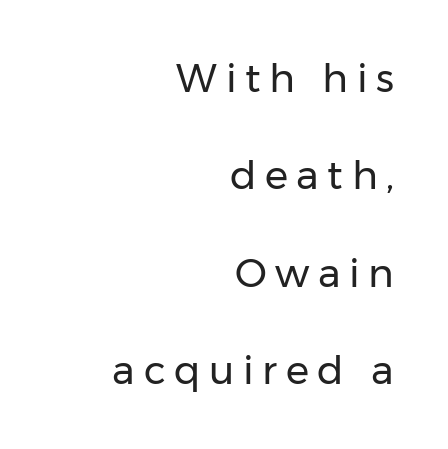
Alignment: flush right. These lines stand farther apart than default settings would place them. The font family rendered here belongs to the sans-serif group. Rendered with straight, roman letterforms. Each letter keeps its own natural width here, so spacing adapts to shape. Vertical stems look standard width or narrower in stroke.
